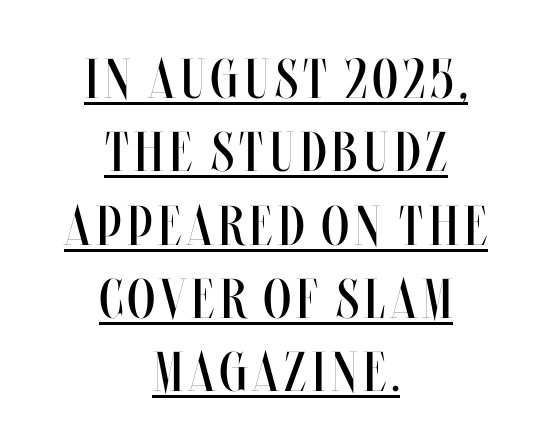
Q: Is the text bold? A: No.
Q: Is the text italic (slanted)? A: No, it is upright.
Q: Is the text underlined? A: Yes.
Q: How is the paragraph aligned? A: Centered.
Q: Is the spacing between lines tight, normal or loose? A: Normal.
Q: Width (condensed, normal, or wide)? A: Condensed.
Q: Stroke contrast? A: Medium.
Q: x-height? A: Large.
Q: Monospaced? A: No.
